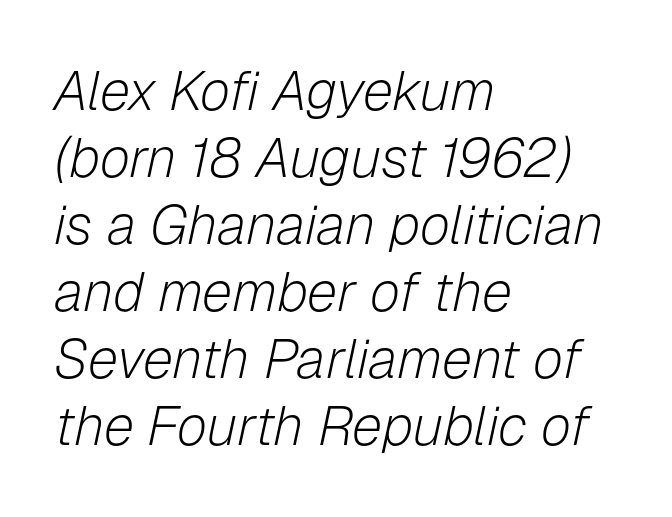
Q: Is the text bold? A: No.
Q: Is the text italic (slanted)? A: Yes, it leans right by about 12 degrees.
Q: Is the text underlined? A: No.
Q: How is the paragraph aligned? A: Left-aligned.
Q: Is the spacing between letters normal or unusually wide? A: Normal.
Q: Width (condensed, normal, or wide)? A: Normal.
Q: Stroke contrast? A: Low.
Q: x-height? A: Medium.
Q: Monospaced? A: No.
